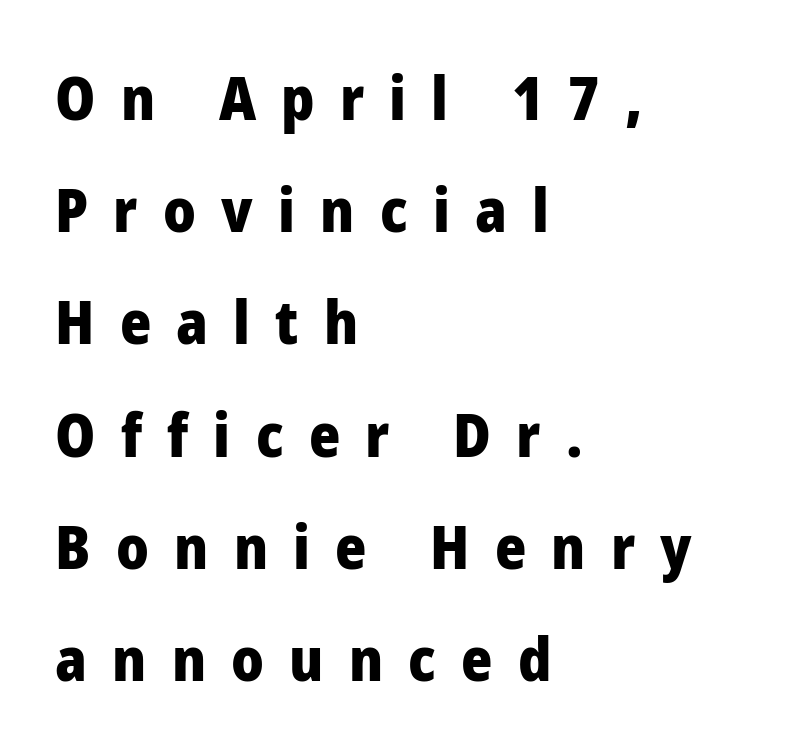
Q: Is the text bold? A: Yes.
Q: Is the text italic (slanted)? A: No, it is upright.
Q: Is the typeface a serif or a sans-serif typeface? A: Sans-serif.
Q: Is the text underlined? A: No.
Q: How is the paragraph aligned? A: Left-aligned.
Q: Is the spacing between letters normal or unusually wide? A: Unusually wide.
Q: Width (condensed, normal, or wide)? A: Normal.
Q: Stroke contrast? A: Low.
Q: x-height? A: Medium.
Q: Monospaced? A: No.
